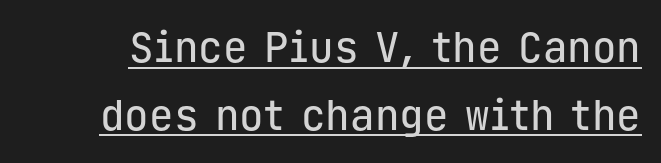
{"serif": "no", "italic": "no", "width": "normal", "stroke_contrast": "low", "x_height": "medium", "monospaced": "yes", "underline": "yes", "line_spacing": "normal", "line_spacing_ratio": 1.65, "letter_spacing": "normal", "letter_spacing_em": 0.0, "glyph_px": 41}
